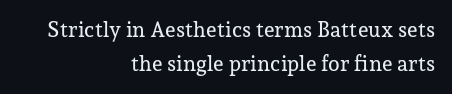
Q: Is the text italic (slanted)? A: No, it is upright.
Q: Is the text underlined? A: No.
Q: How is the paragraph aligned? A: Right-aligned.
Q: Is the spacing between letters normal or unusually wide? A: Normal.
Q: Is the spacing between lines tight, normal or loose? A: Normal.
